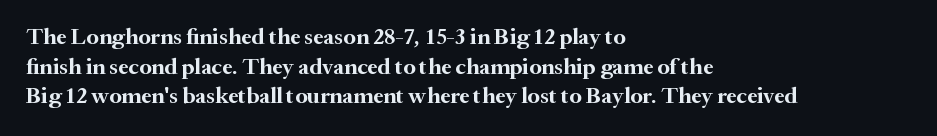
{"italic": "no", "bold": "yes", "underline": "no", "align": "left", "line_spacing": "normal", "line_spacing_ratio": 1.29, "letter_spacing": "normal", "letter_spacing_em": 0.0, "glyph_px": 23}
